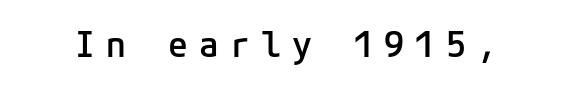
The gaps between neighbouring characters are conspicuously large. Check under the words: just untouched page. Examine the stroke ends and you'll find no serifs. Look at the stroke-to-counter ratio: somewhat heavy, a semibold.
